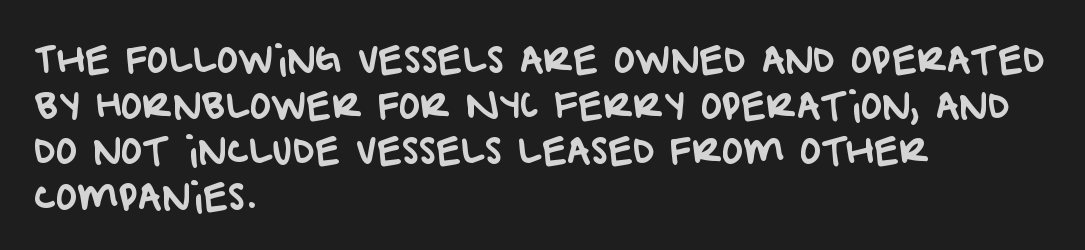
Does the type have serifs? No, each stem ends abruptly. Think of a printed novel: that variable character pitch is what you see here. The gap between lines stays unmarked. These lines are set flush left with a ragged right edge. The vertical gap from one line to the next is medium. The line texture is even and compact thanks to regular tracking.
